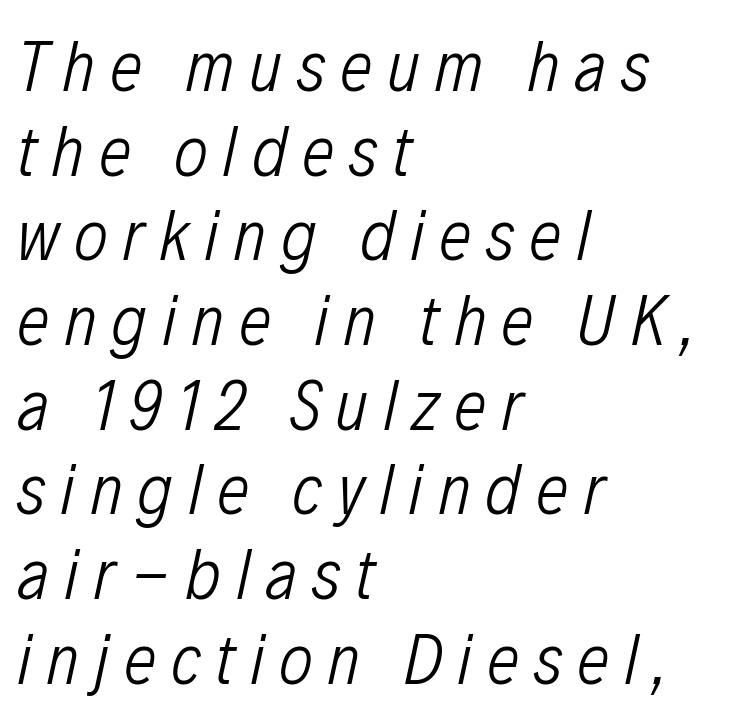
{"italic": "yes", "lean": "right", "slant_degrees": 12, "bold": "no", "weight": "light", "width": "condensed", "stroke_contrast": "low", "x_height": "medium", "monospaced": "no", "underline": "no", "align": "left", "line_spacing_ratio": 1.16, "letter_spacing": "wide", "letter_spacing_em": 0.2, "glyph_px": 73}
